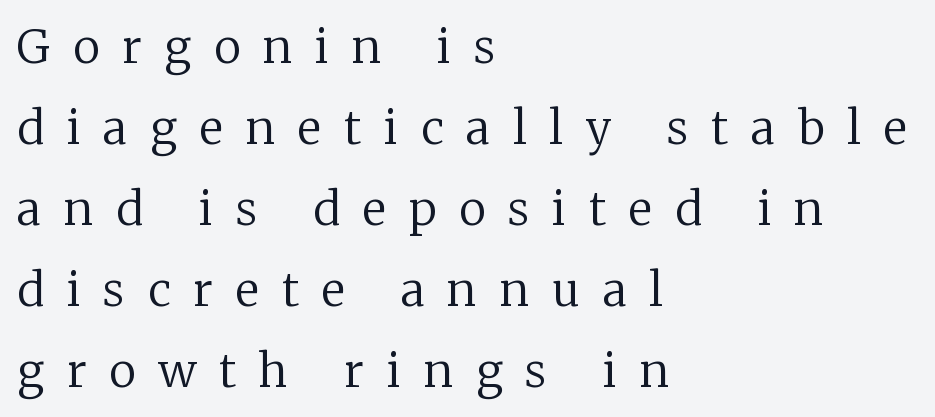
Spacing verdict: proportional, widths tailored to each character. Display-style spreading of the glyphs; the letterfit is very open. Weight: not bold — regular or lighter. Italic: no, the glyphs are upright roman.
